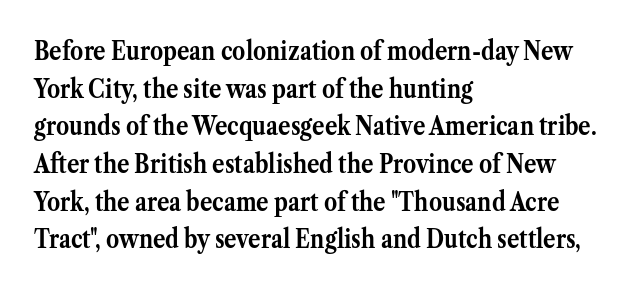
On the weight axis this lands at bold, roughly 700. Words float on clear page, feet unadorned. Interline gaps are of average width in this sample. The rendering keeps characters at their native spacing. In terms of posture, this sample is upright.
